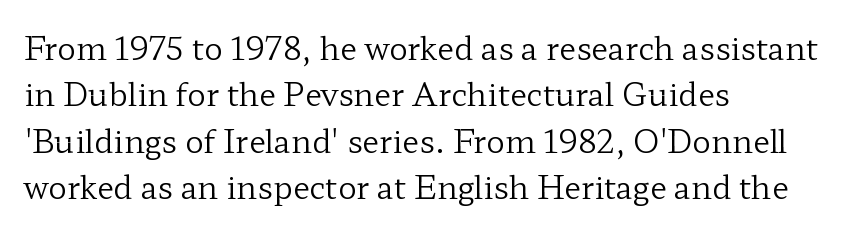
The text block is weighted toward the left margin, trailing off unevenly rightward. The passage shown stacks its lines at a standard gap. Designer's note — italics off, roman on. Weight: not bold — regular or lighter. The letters sit at their default tracking, neither squeezed nor spread. Is this a fixed-width face? No — the glyphs have proportional, varying widths.
